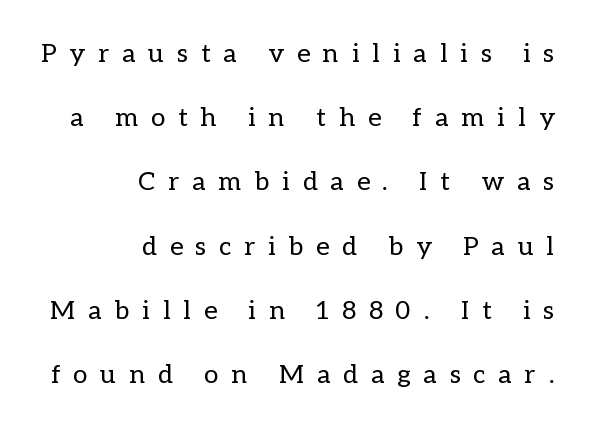
{"italic": "no", "bold": "no", "underline": "no", "align": "right", "line_spacing": "loose", "line_spacing_ratio": 2.47, "letter_spacing": "wide", "letter_spacing_em": 0.5, "glyph_px": 26}
